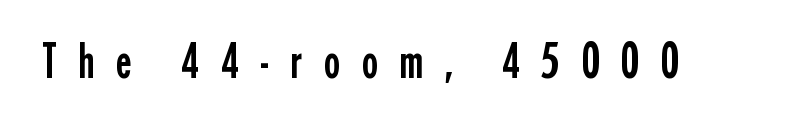
The specimen reads as upright at a glance. The strip under each line holds only bare page. The typeface chosen for these lines omits serifs. The rendering uses natural spacing where letterforms have individual widths. What stands out about the letter spacing? Its width — letters are far apart.
